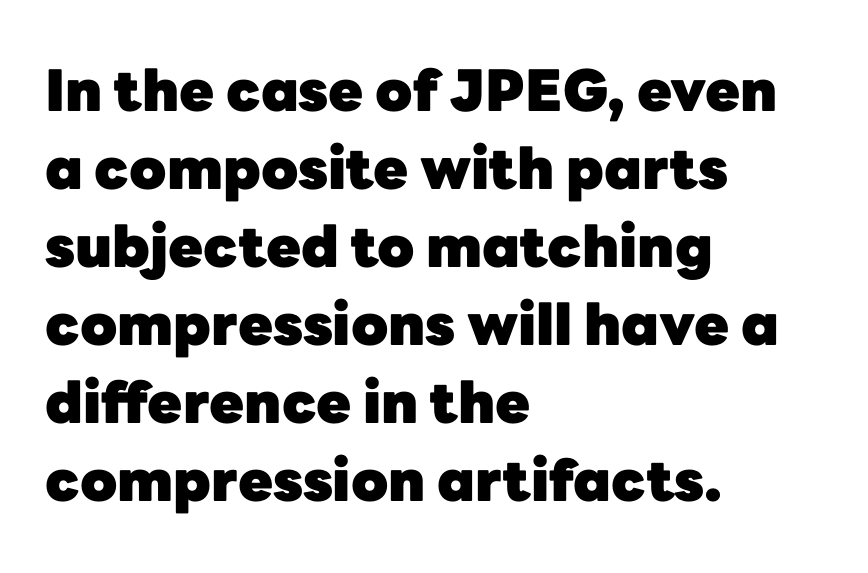
The image shows 57 px heavy sans-serif type, upright; set left-aligned, normal line spacing (1.37x), normal letter spacing, not underlined; low stroke contrast and a medium x-height.
